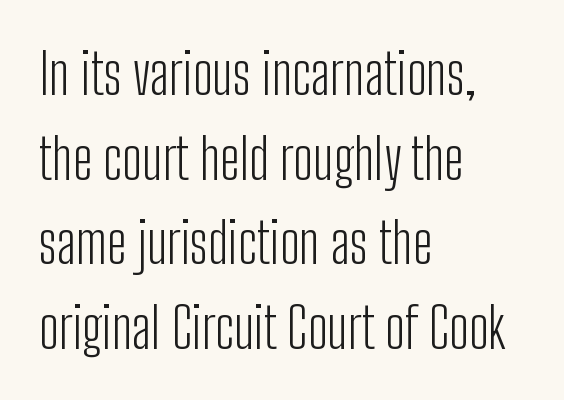
The image shows 56 px light, condensed sans-serif type, upright; set left-aligned, normal line spacing (1.51x), normal letter spacing, not underlined; low stroke contrast and a medium x-height.
